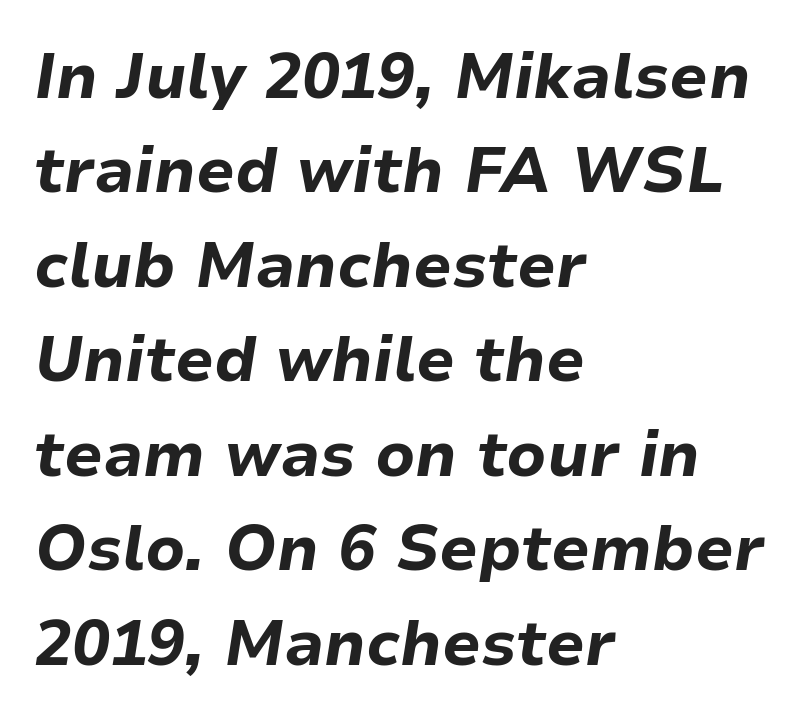
Q: Is the text bold? A: Yes.
Q: Is the text italic (slanted)? A: Yes, it leans right by about 9 degrees.
Q: Is the text underlined? A: No.
Q: How is the paragraph aligned? A: Left-aligned.
Q: Is the spacing between letters normal or unusually wide? A: Normal.
Q: Is the spacing between lines tight, normal or loose? A: Normal.
Q: Width (condensed, normal, or wide)? A: Normal.
Q: Stroke contrast? A: Low.
Q: x-height? A: Medium.
Q: Monospaced? A: No.
